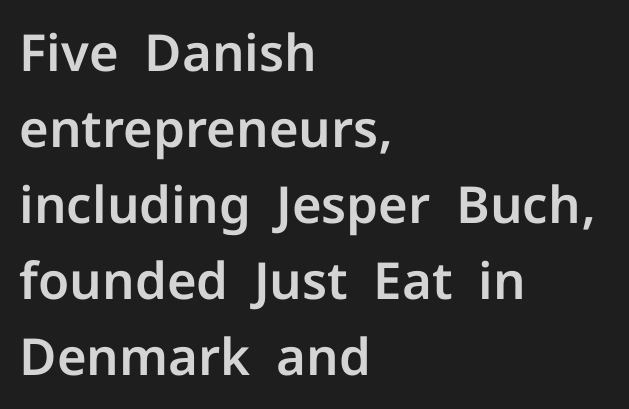
The image shows 51 px sans-serif type, upright; set left-aligned, normal line spacing (1.49x), normal letter spacing, not underlined; low stroke contrast and a medium x-height.
